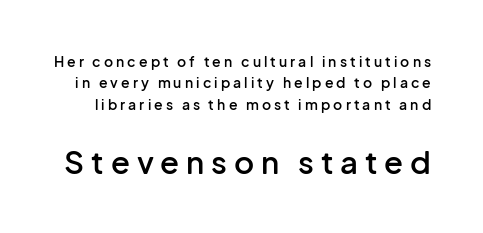
{"serif": "no", "italic": "no", "bold": "semi", "weight": "semibold", "width": "normal", "stroke_contrast": "low", "x_height": "medium", "monospaced": "no", "underline": "no", "line_spacing": "normal", "line_spacing_ratio": 1.52, "letter_spacing": "wide", "letter_spacing_em": 0.22, "larger_block": "second", "size_ratio": 2.21, "glyph_px": 31}
